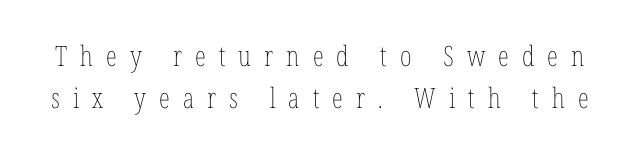
Q: Is the text bold? A: No.
Q: Is the text italic (slanted)? A: No, it is upright.
Q: Is the text underlined? A: No.
Q: Is the spacing between letters normal or unusually wide? A: Unusually wide.
Q: Is the spacing between lines tight, normal or loose? A: Normal.
Q: Width (condensed, normal, or wide)? A: Condensed.
Q: Stroke contrast? A: Low.
Q: x-height? A: Medium.
Q: Monospaced? A: No.
